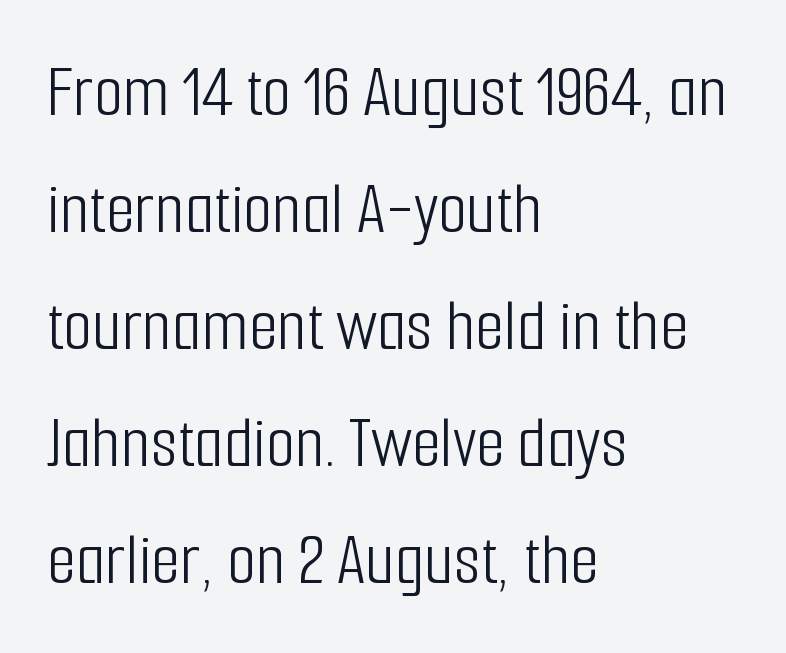
{"serif": "no", "italic": "no", "bold": "no", "weight": "light", "width": "condensed", "stroke_contrast": "low", "x_height": "medium", "monospaced": "no", "underline": "no", "align": "left", "line_spacing": "normal", "line_spacing_ratio": 1.56, "letter_spacing": "normal", "letter_spacing_em": 0.0, "glyph_px": 75}
